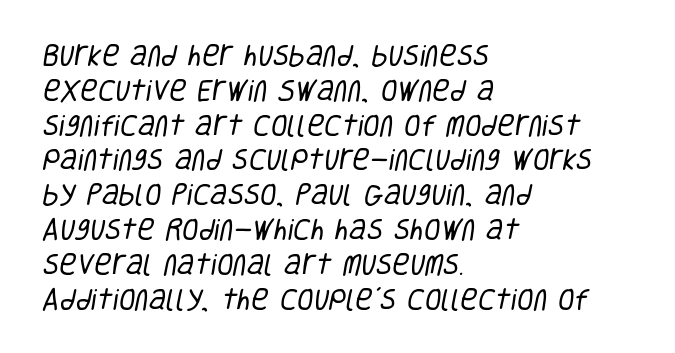
The rendering uses a moderate line-height, typical for paragraphs. These lines stack with their left ends in a neat column. Letter spacing: default. The cut favours lightness, reaching ordinary text weight at its darkest. Letters rest on an invisible, unmarked baseline.
